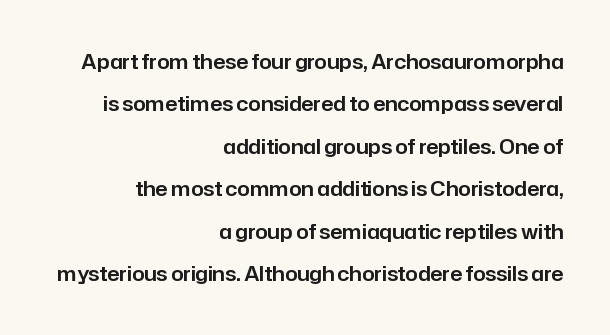
The image shows 20 px text type, upright; set right-aligned, loose line spacing (2.12x), normal letter spacing, not underlined.
